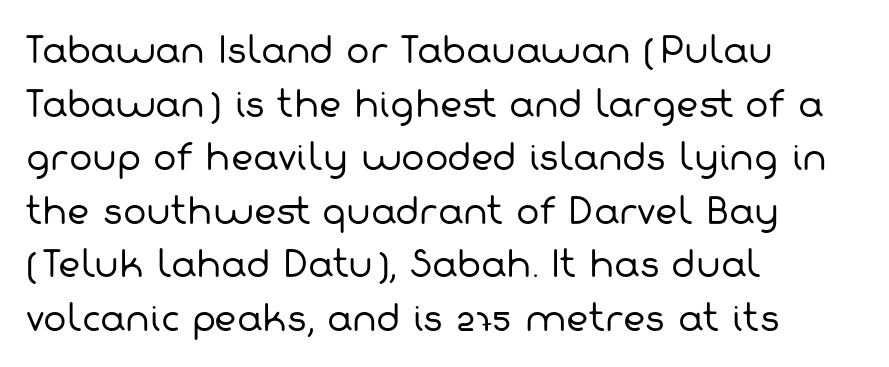
The image shows 35 px regular-weight sans-serif type; set left-aligned, normal line spacing (1.53x), normal letter spacing, not underlined; low stroke contrast and a medium x-height.
